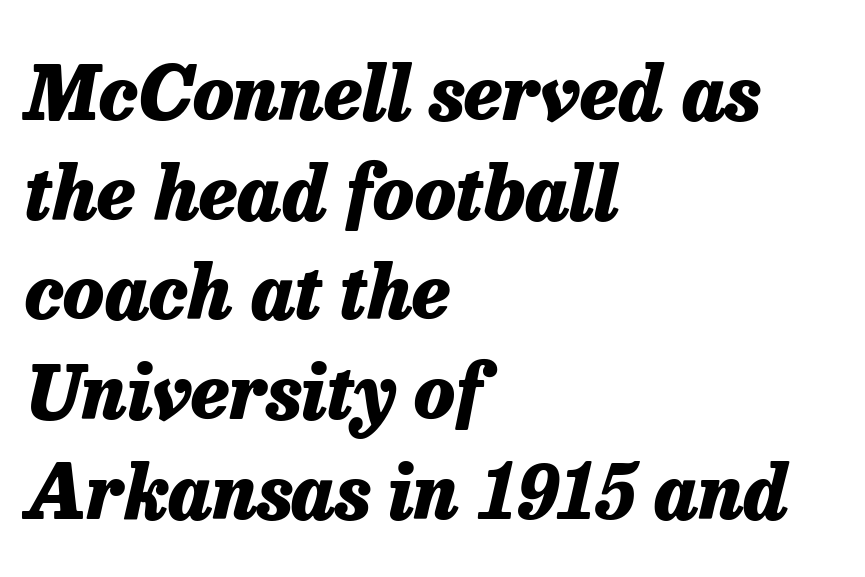
{"italic": "yes", "lean": "right", "slant_degrees": 13, "bold": "yes", "weight": "heavy", "width": "normal", "stroke_contrast": "low", "x_height": "medium", "monospaced": "no", "underline": "no", "align": "left", "line_spacing": "normal", "line_spacing_ratio": 1.33, "letter_spacing": "normal", "letter_spacing_em": 0.0, "glyph_px": 75}
